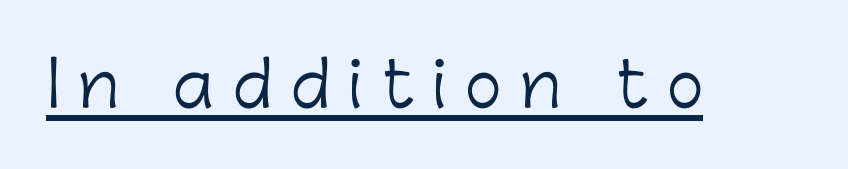
{"serif": "no", "italic": "no", "bold": "no", "weight": "light", "width": "normal", "stroke_contrast": "low", "x_height": "medium", "monospaced": "no", "underline": "yes", "letter_spacing": "wide", "letter_spacing_em": 0.31, "glyph_px": 62}
